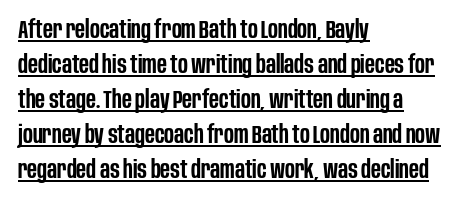
{"italic": "no", "bold": "semi", "underline": "yes", "align": "left", "line_spacing": "normal", "line_spacing_ratio": 1.4, "letter_spacing": "normal", "letter_spacing_em": 0.0, "glyph_px": 25}
